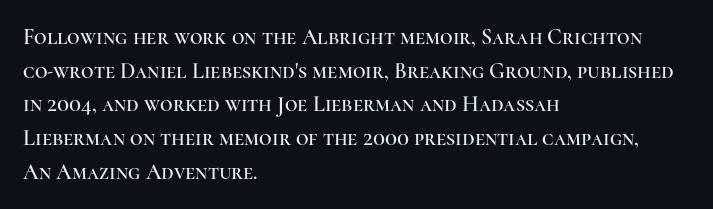
Q: Is the text italic (slanted)? A: No, it is upright.
Q: Is the text underlined? A: No.
Q: How is the paragraph aligned? A: Left-aligned.
Q: Is the spacing between letters normal or unusually wide? A: Normal.
Q: Is the spacing between lines tight, normal or loose? A: Normal.
